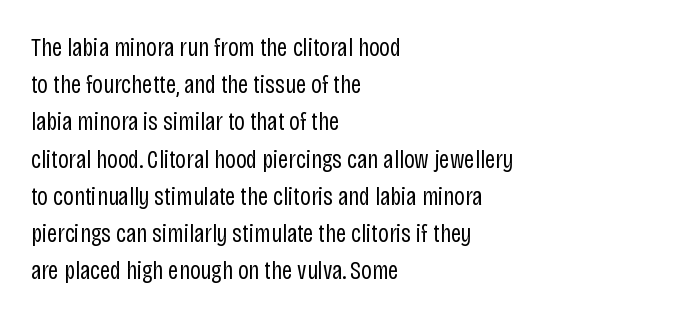
The image shows 26 px text type, upright; set left-aligned, normal line spacing (1.43x), normal letter spacing, not underlined.
